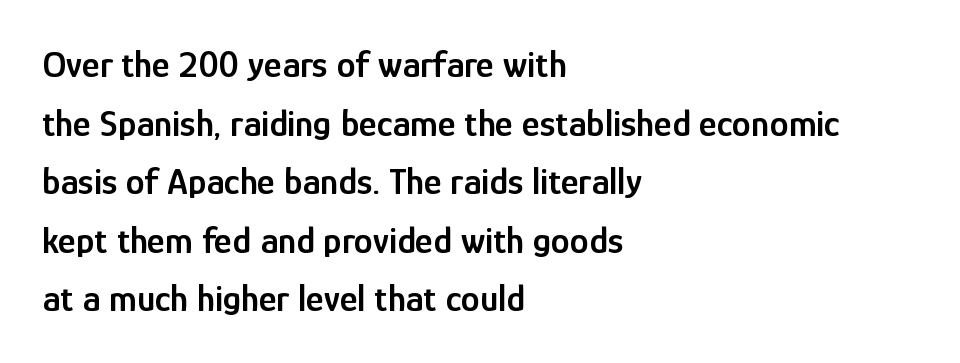
{"serif": "no", "italic": "no", "bold": "semi", "weight": "semibold", "width": "condensed", "stroke_contrast": "low", "x_height": "medium", "monospaced": "no", "underline": "no", "align": "left", "line_spacing": "normal", "line_spacing_ratio": 1.54, "letter_spacing": "normal", "letter_spacing_em": 0.0, "glyph_px": 38}
